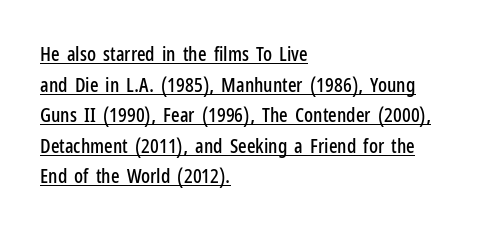
Q: Is the text italic (slanted)? A: No, it is upright.
Q: Is the text underlined? A: Yes.
Q: How is the paragraph aligned? A: Left-aligned.
Q: Is the spacing between letters normal or unusually wide? A: Normal.
Q: Is the spacing between lines tight, normal or loose? A: Normal.
